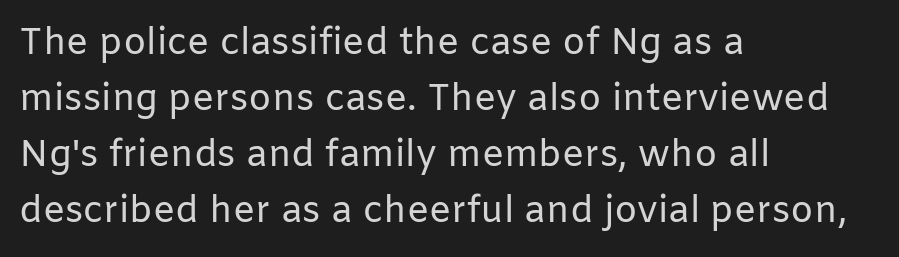
{"serif": "no", "italic": "no", "bold": "no", "weight": "regular", "width": "normal", "stroke_contrast": "low", "x_height": "medium", "monospaced": "no", "underline": "no", "align": "left", "line_spacing": "normal", "line_spacing_ratio": 1.51, "letter_spacing": "normal", "letter_spacing_em": 0.0, "glyph_px": 37}
